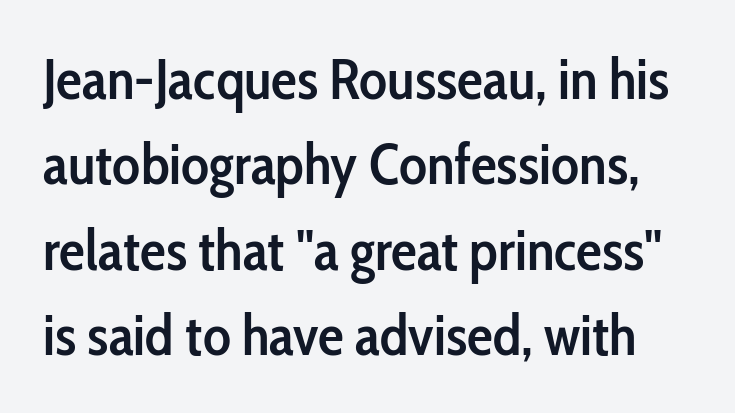
The gap between lines stays unmarked. Unlike a traditional serif, this face leaves its strokes unadorned. This is moderately heavy type, rendered in semibold. Looks like regular typesetting: each glyph gets only the width it needs.
